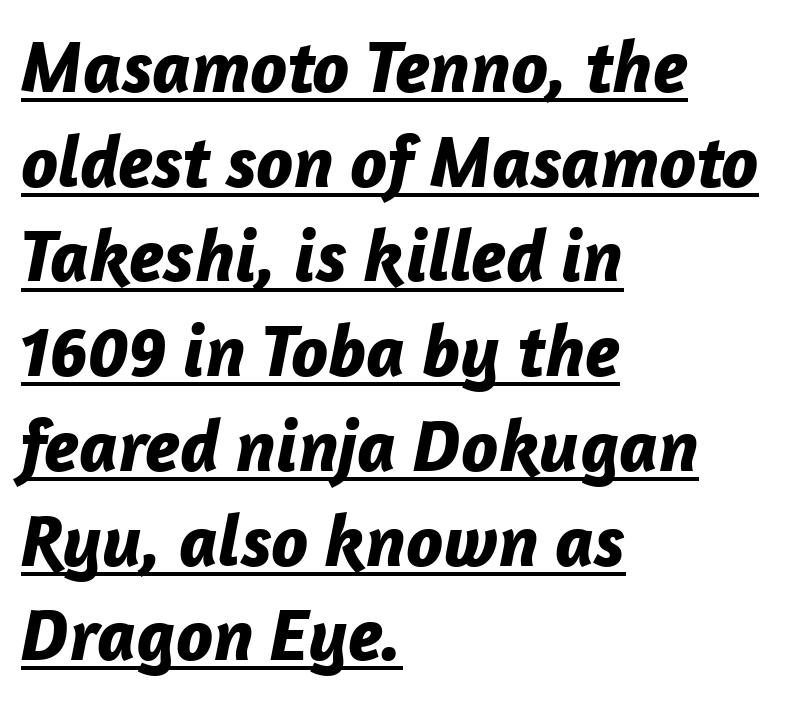
{"italic": "yes", "lean": "right", "slant_degrees": 12, "bold": "yes", "weight": "bold", "width": "normal", "stroke_contrast": "low", "x_height": "medium", "monospaced": "no", "underline": "yes", "align": "left", "line_spacing": "normal", "line_spacing_ratio": 1.28, "letter_spacing": "normal", "letter_spacing_em": 0.0, "glyph_px": 74}
